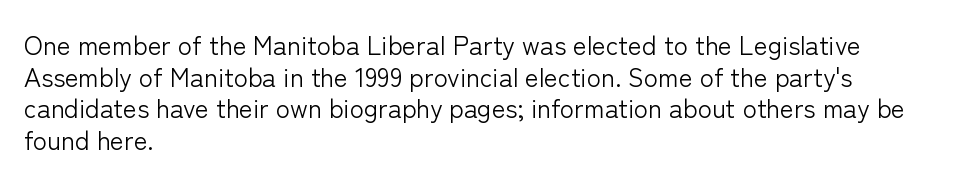
Q: Is the text bold? A: No.
Q: Is the text italic (slanted)? A: No, it is upright.
Q: Is the text underlined? A: No.
Q: How is the paragraph aligned? A: Left-aligned.
Q: Is the spacing between letters normal or unusually wide? A: Normal.
